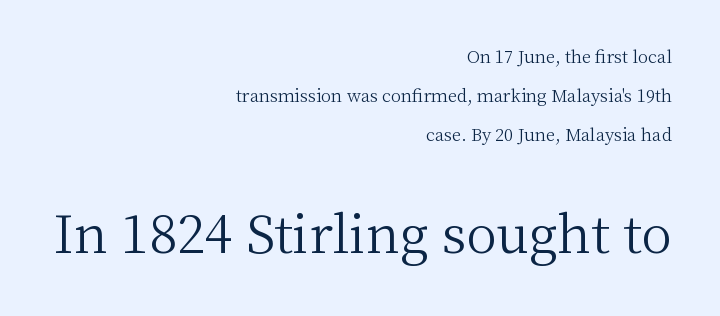
Characters remain perfectly vertical along every line. Successive baselines arrive slowly, with a big drop between each. The horizontal fit of the characters is conventional and even. Old-style or modern, the face here clearly has serifs. Proportional: the letters do not fall into vertical columns. Stems here are at most as thick as an everyday book face.
